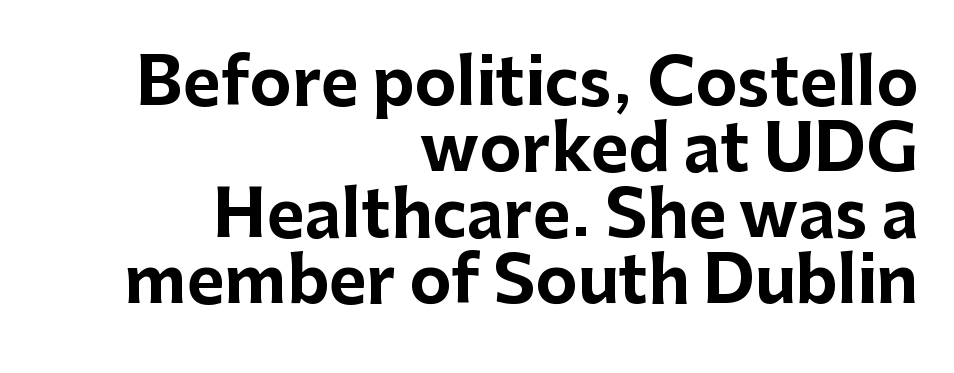
Q: Is the text bold? A: Yes.
Q: Is the text italic (slanted)? A: No, it is upright.
Q: Is the typeface a serif or a sans-serif typeface? A: Sans-serif.
Q: Is the text underlined? A: No.
Q: How is the paragraph aligned? A: Right-aligned.
Q: Is the spacing between letters normal or unusually wide? A: Normal.
Q: Is the spacing between lines tight, normal or loose? A: Tight.
Q: Width (condensed, normal, or wide)? A: Normal.
Q: Stroke contrast? A: Low.
Q: x-height? A: Medium.
Q: Monospaced? A: No.
